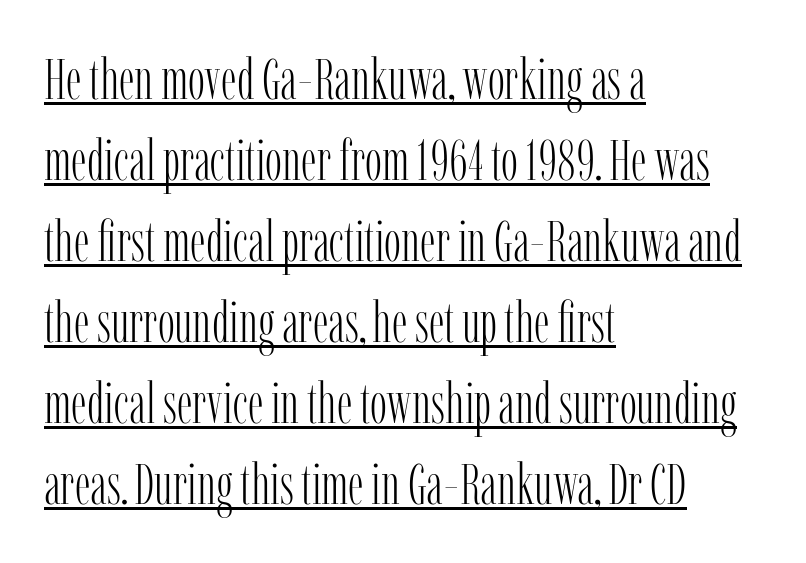
Q: Is the text bold? A: No.
Q: Is the text italic (slanted)? A: No, it is upright.
Q: Is the typeface a serif or a sans-serif typeface? A: Serif.
Q: Is the text underlined? A: Yes.
Q: How is the paragraph aligned? A: Left-aligned.
Q: Is the spacing between letters normal or unusually wide? A: Normal.
Q: Is the spacing between lines tight, normal or loose? A: Normal.
Q: Width (condensed, normal, or wide)? A: Condensed.
Q: Stroke contrast? A: Low.
Q: x-height? A: Medium.
Q: Monospaced? A: No.
